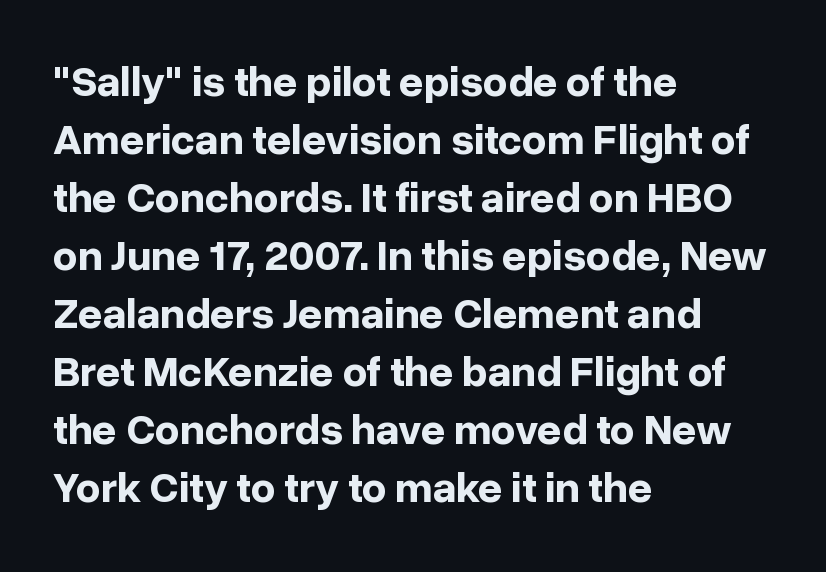
Q: Is the text bold? A: Yes.
Q: Is the text italic (slanted)? A: No, it is upright.
Q: Is the typeface a serif or a sans-serif typeface? A: Sans-serif.
Q: Is the text underlined? A: No.
Q: How is the paragraph aligned? A: Left-aligned.
Q: Is the spacing between letters normal or unusually wide? A: Normal.
Q: Is the spacing between lines tight, normal or loose? A: Normal.
Q: Width (condensed, normal, or wide)? A: Normal.
Q: Stroke contrast? A: Low.
Q: x-height? A: Medium.
Q: Monospaced? A: No.
